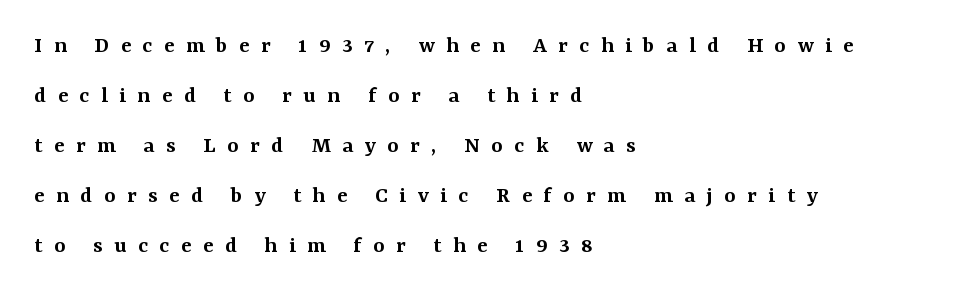
The image shows 24 px text type, upright; set left-aligned, loose line spacing (2.08x), unusually wide letter spacing (+0.48 em), not underlined.
